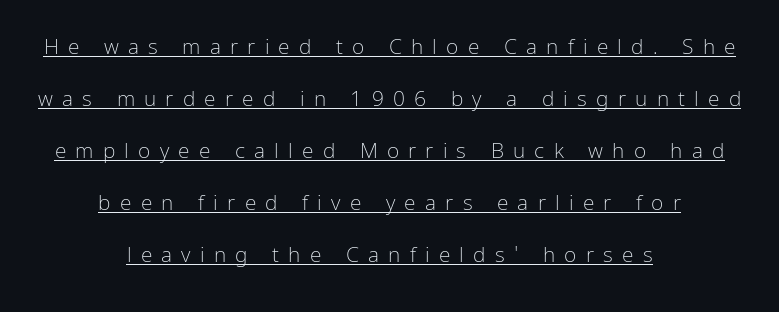
The image shows 21 px text type, upright; set centered, loose line spacing (2.48x), unusually wide letter spacing (+0.44 em), underlined.
